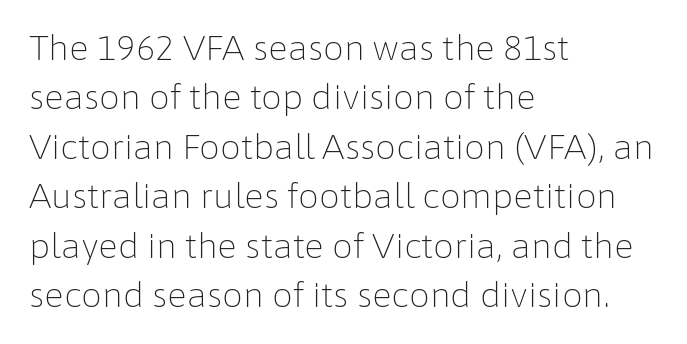
The ragged edge is on the right, which tells us the setting is flush left. Default kerning and tracking; the words read as compact shapes. Is this a sans? Yes — the strokes have no serifs. Vertically, the passage feels balanced, rows spaced as you'd expect.
